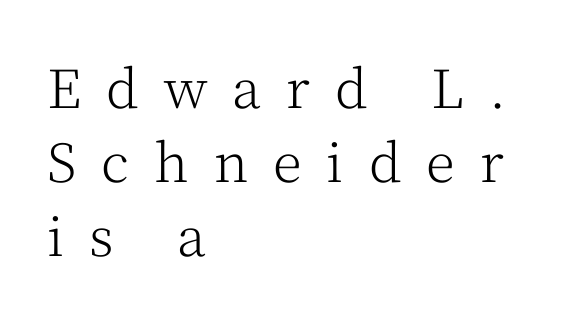
Q: Is the text bold? A: No.
Q: Is the text italic (slanted)? A: No, it is upright.
Q: Is the typeface a serif or a sans-serif typeface? A: Serif.
Q: Is the text underlined? A: No.
Q: How is the paragraph aligned? A: Left-aligned.
Q: Is the spacing between letters normal or unusually wide? A: Unusually wide.
Q: Is the spacing between lines tight, normal or loose? A: Normal.
Q: Width (condensed, normal, or wide)? A: Normal.
Q: Stroke contrast? A: Medium.
Q: x-height? A: Medium.
Q: Monospaced? A: No.
